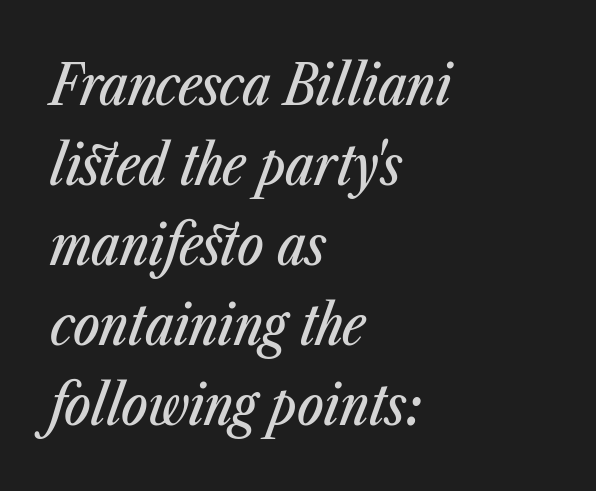
{"italic": "yes", "lean": "right", "slant_degrees": 23, "width": "condensed", "stroke_contrast": "low", "x_height": "medium", "monospaced": "no", "underline": "no", "align": "left", "line_spacing": "normal", "line_spacing_ratio": 1.43, "letter_spacing": "normal", "letter_spacing_em": 0.0, "glyph_px": 56}
